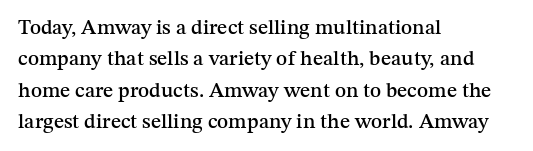
Q: Is the text italic (slanted)? A: No, it is upright.
Q: Is the text underlined? A: No.
Q: How is the paragraph aligned? A: Left-aligned.
Q: Is the spacing between letters normal or unusually wide? A: Normal.
Q: Is the spacing between lines tight, normal or loose? A: Normal.
